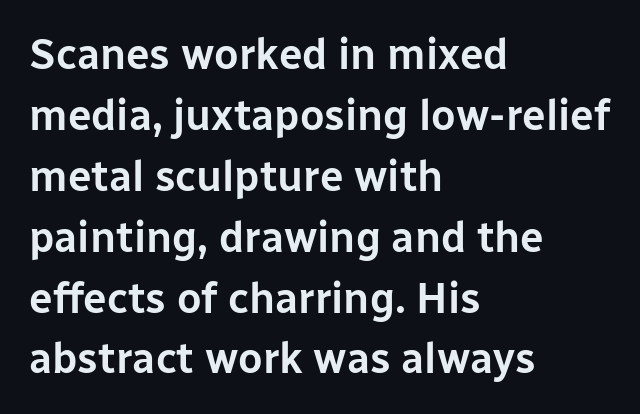
Only glyphs here, with clear space below each row. These lines are rendered in a variable-pitch font. The paragraph has a hard left edge and a soft right edge. Tall strokes in this sample are plumb rather than angled. Stroke terminals: plain, sans-serif.
